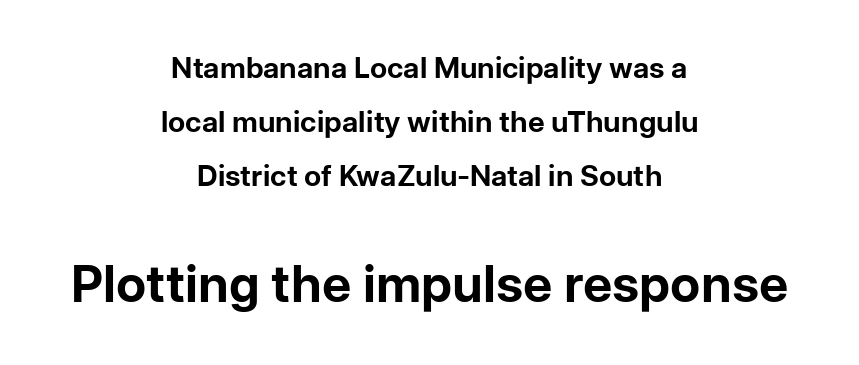
The image shows 51 px bold sans-serif type, upright; set centered, line spacing 1.87x, normal letter spacing, not underlined; the second (bottom) block is 1.76x larger; low stroke contrast and a medium x-height.
